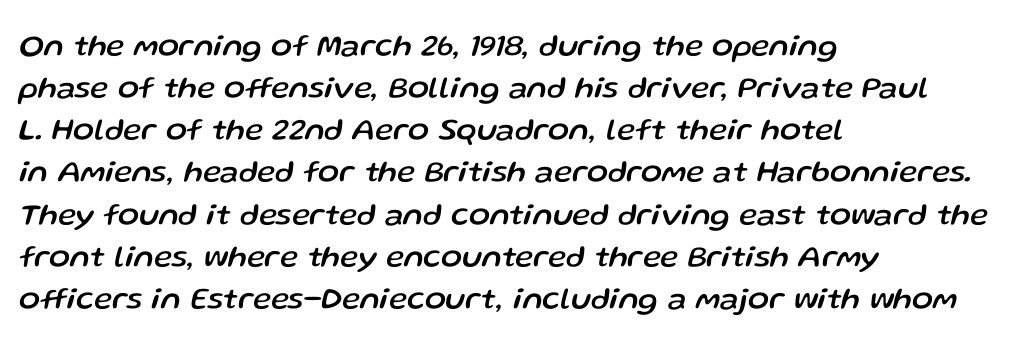
The image shows 31 px text type, italic (leaning right); set left-aligned, normal line spacing (1.36x), normal letter spacing, not underlined; low stroke contrast and a medium x-height.
